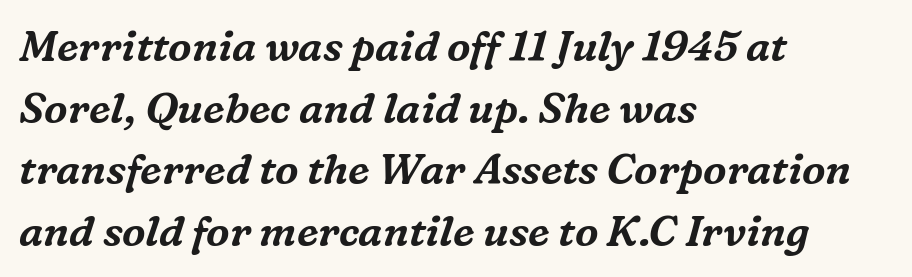
{"serif": "yes", "italic": "yes", "lean": "right", "slant_degrees": 16, "width": "normal", "stroke_contrast": "medium", "x_height": "medium", "monospaced": "no", "underline": "no", "align": "left", "line_spacing": "normal", "line_spacing_ratio": 1.47, "letter_spacing": "normal", "letter_spacing_em": 0.0, "glyph_px": 42}
